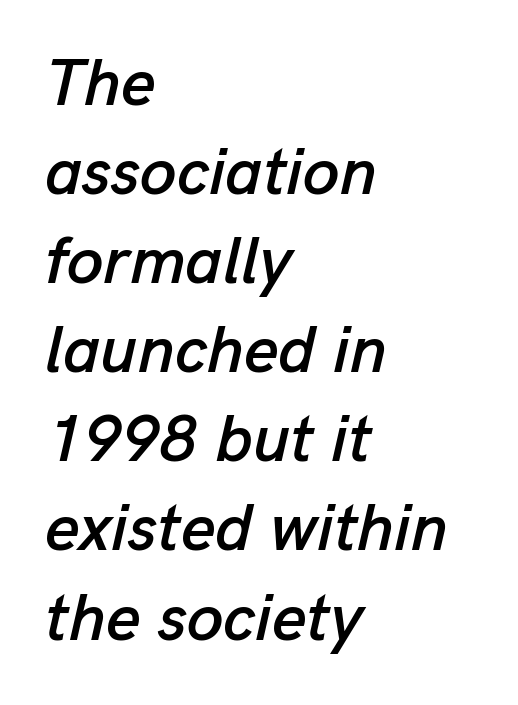
Casual observation: everything's shoved over to the left. Character widths vary here, with narrow letters taking less room than wide ones. Check the space under the baseline: it is left empty. The gaps between neighbouring characters are ordinary and unremarkable. This block has exactly the height ordinary leading produces.
